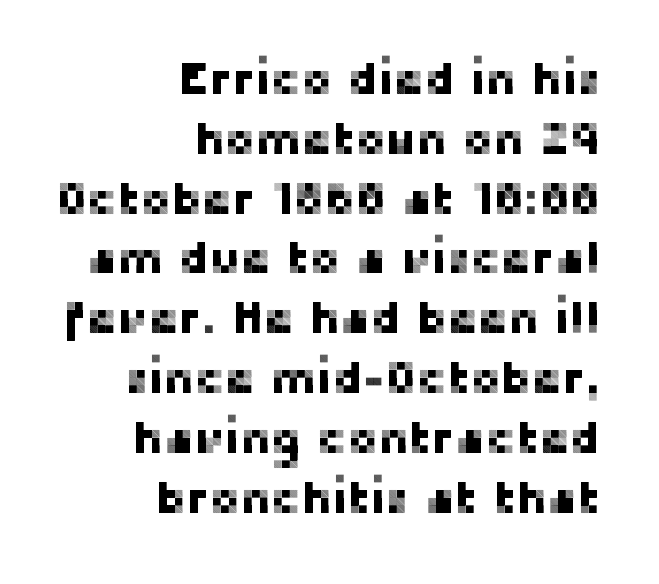
{"serif": "no", "italic": "no", "width": "normal", "stroke_contrast": "low", "x_height": "medium", "monospaced": "no", "underline": "no", "align": "right", "line_spacing": "normal", "line_spacing_ratio": 1.3, "letter_spacing": "normal", "letter_spacing_em": 0.0, "glyph_px": 46}
